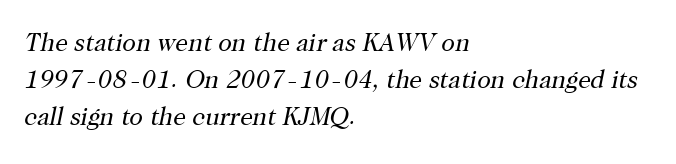
Q: Is the text bold? A: No.
Q: Is the text italic (slanted)? A: Yes, it leans right by about 12 degrees.
Q: Is the text underlined? A: No.
Q: How is the paragraph aligned? A: Left-aligned.
Q: Is the spacing between letters normal or unusually wide? A: Normal.
Q: Is the spacing between lines tight, normal or loose? A: Normal.
